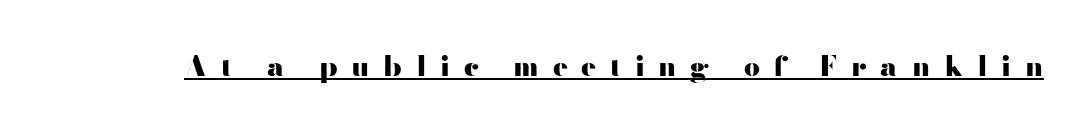
{"serif": "no", "italic": "no", "bold": "yes", "weight": "heavy", "width": "wide", "stroke_contrast": "high", "x_height": "small", "monospaced": "no", "underline": "yes", "letter_spacing": "wide", "letter_spacing_em": 0.49, "glyph_px": 28}
